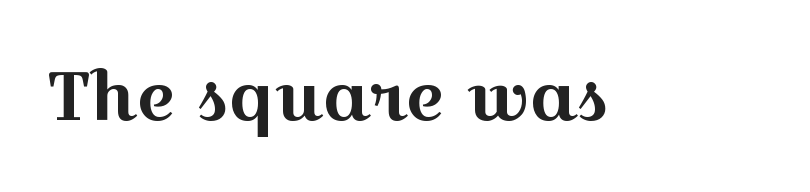
Q: Is the text italic (slanted)? A: No, it is upright.
Q: Is the typeface a serif or a sans-serif typeface? A: Serif.
Q: Is the text underlined? A: No.
Q: Is the spacing between letters normal or unusually wide? A: Normal.
Q: Width (condensed, normal, or wide)? A: Wide.
Q: x-height? A: Medium.
Q: Monospaced? A: No.
